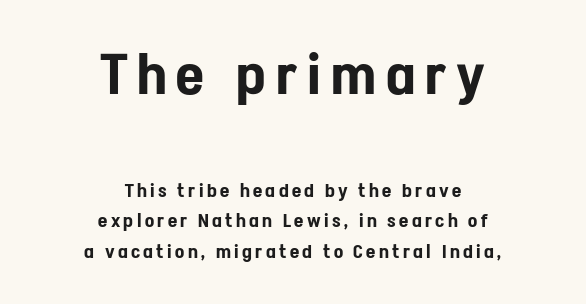
Q: Is the text italic (slanted)? A: No, it is upright.
Q: Is the typeface a serif or a sans-serif typeface? A: Sans-serif.
Q: Is the text underlined? A: No.
Q: How is the paragraph aligned? A: Centered.
Q: Is the spacing between lines tight, normal or loose? A: Normal.
Q: Which block of text is set in a larger size, the first (top) or the second (bottom)? A: The first (top) one.
Q: Width (condensed, normal, or wide)? A: Condensed.
Q: Stroke contrast? A: Low.
Q: x-height? A: Medium.
Q: Monospaced? A: No.
